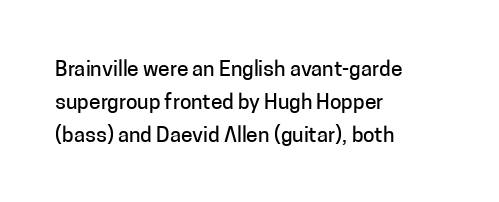
Q: Is the text italic (slanted)? A: No, it is upright.
Q: Is the text underlined? A: No.
Q: How is the paragraph aligned? A: Left-aligned.
Q: Is the spacing between letters normal or unusually wide? A: Normal.
Q: Is the spacing between lines tight, normal or loose? A: Normal.
